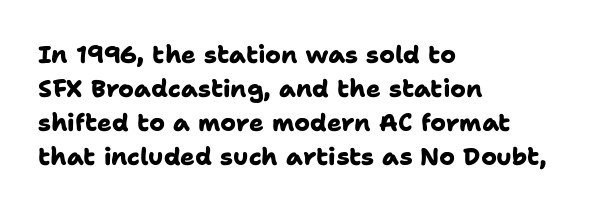
Q: Is the text bold? A: Yes.
Q: Is the text underlined? A: No.
Q: How is the paragraph aligned? A: Left-aligned.
Q: Is the spacing between letters normal or unusually wide? A: Normal.
Q: Is the spacing between lines tight, normal or loose? A: Normal.
